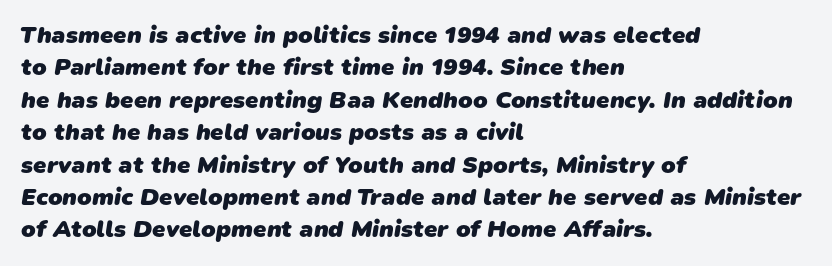
Quick note: interline space is typical. The letters sit at their default tracking, neither squeezed nor spread. Glance below the letters and you will spot only blank space. Bold? Absolutely — the strokes are thick and heavy. These lines stack with their left ends in a neat column.
